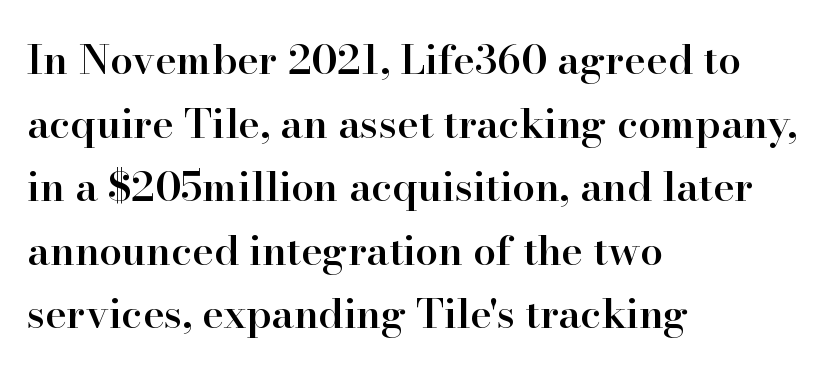
The passage shown is typed in a proportional face where columns would drift. Just letters on the line, the space beneath them empty. Quick note: interline space is typical. Default kerning and tracking; the words read as compact shapes. Rendered with straight, roman letterforms.
